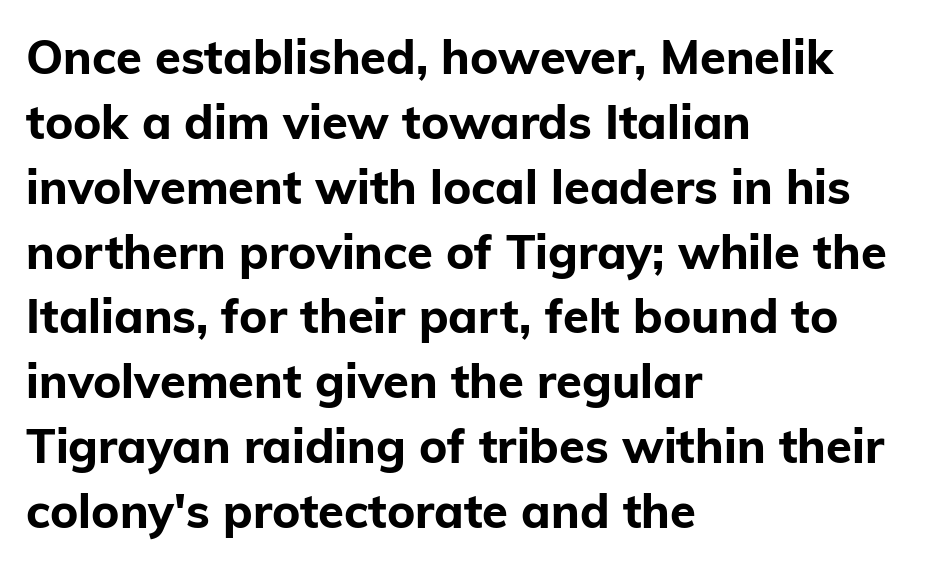
{"serif": "no", "italic": "no", "bold": "yes", "weight": "bold", "width": "normal", "stroke_contrast": "low", "x_height": "medium", "monospaced": "no", "underline": "no", "align": "left", "line_spacing": "normal", "line_spacing_ratio": 1.38, "letter_spacing": "normal", "letter_spacing_em": 0.0, "glyph_px": 47}
